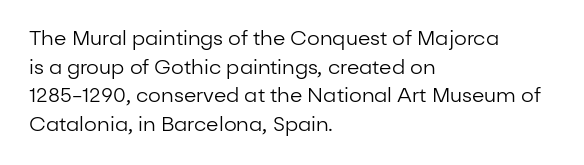
{"italic": "no", "bold": "no", "underline": "no", "align": "left", "line_spacing": "normal", "line_spacing_ratio": 1.43, "letter_spacing": "normal", "letter_spacing_em": 0.0, "glyph_px": 20}
